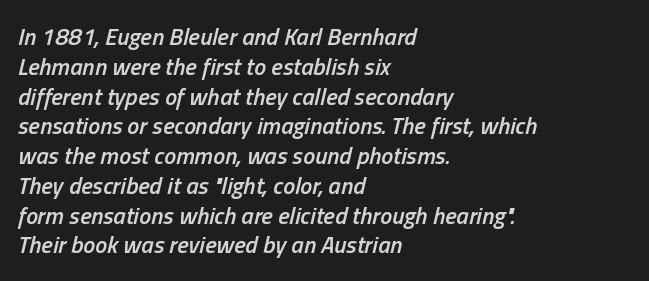
The image shows 24 px text type, italic (leaning right); set left-aligned, line spacing 1.24x, normal letter spacing, not underlined.
